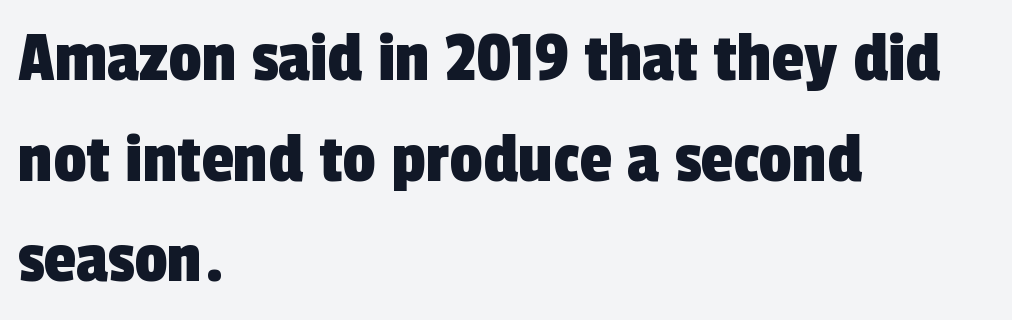
The image shows 74 px condensed sans-serif type; set left-aligned, normal line spacing (1.36x), normal letter spacing, not underlined; a medium x-height.
